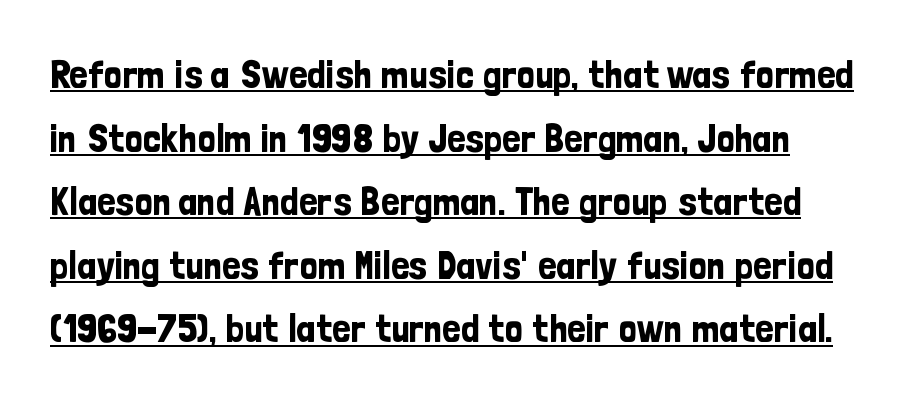
Students, observe the line beneath the letters — that is underlining. The letterforms sit shoulder to shoulder at normal distance. Ordinary non-slanted type is in use. Does the copy run flush right? No — it runs flush left. Type style note: lacks serifs.
